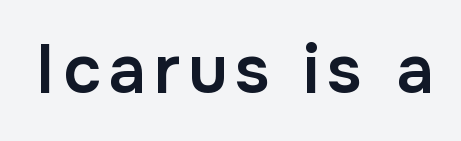
Q: Is the text bold? A: Semi-bold.
Q: Is the text italic (slanted)? A: No, it is upright.
Q: Is the typeface a serif or a sans-serif typeface? A: Sans-serif.
Q: Is the text underlined? A: No.
Q: Width (condensed, normal, or wide)? A: Normal.
Q: Stroke contrast? A: Low.
Q: x-height? A: Medium.
Q: Monospaced? A: No.
